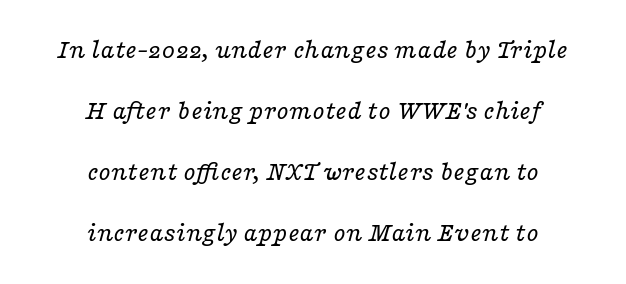
Q: Is the text bold? A: No.
Q: Is the text italic (slanted)? A: Yes, it leans right by about 16 degrees.
Q: Is the typeface a serif or a sans-serif typeface? A: Serif.
Q: Is the text underlined? A: No.
Q: How is the paragraph aligned? A: Centered.
Q: Is the spacing between letters normal or unusually wide? A: Normal.
Q: Is the spacing between lines tight, normal or loose? A: Loose.
Q: Width (condensed, normal, or wide)? A: Wide.
Q: Stroke contrast? A: Low.
Q: x-height? A: Medium.
Q: Monospaced? A: No.
